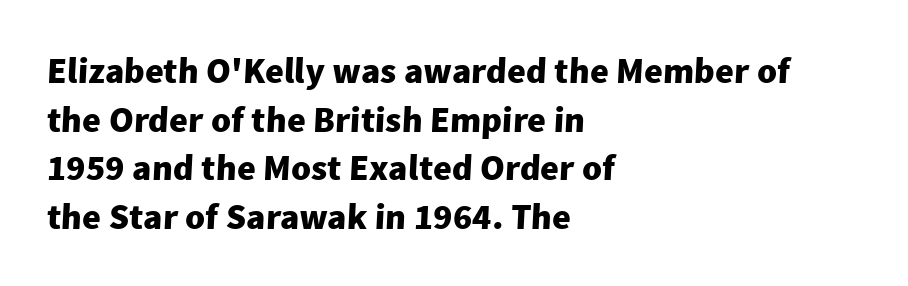
{"serif": "no", "bold": "yes", "weight": "heavy", "width": "normal", "stroke_contrast": "low", "x_height": "medium", "monospaced": "no", "underline": "no", "align": "left", "line_spacing": "normal", "line_spacing_ratio": 1.35, "letter_spacing": "normal", "letter_spacing_em": 0.0, "glyph_px": 36}
